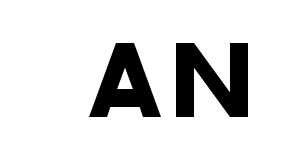
Q: Is the typeface a serif or a sans-serif typeface? A: Sans-serif.
Q: Is the text underlined? A: No.
Q: Width (condensed, normal, or wide)? A: Wide.
Q: Stroke contrast? A: Low.
Q: x-height? A: Large.
Q: Monospaced? A: No.
